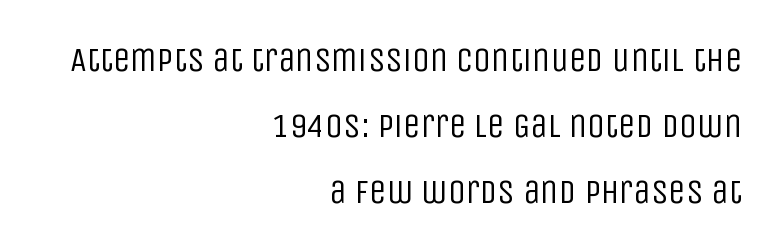
This rendering leaves character spacing at its baseline value. These lines stack with their right ends in a neat column. The letterforms sit at book weight or below. Any mark beneath the type? The region is blank.
